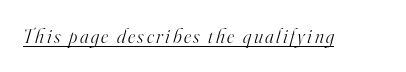
{"italic": "yes", "lean": "right", "slant_degrees": 16, "bold": "no", "underline": "yes", "glyph_px": 20}
